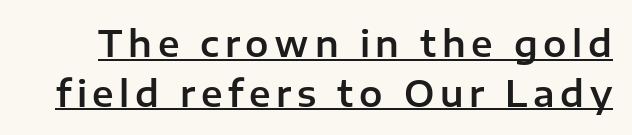
The vertical gap from one line to the next is medium. The passage shown is typeset with a sans-serif family. In terms of posture, this sample is upright. The letters advance in unequal steps, a hallmark of proportional type. Each line of the rendering has a horizontal stroke beneath the glyphs.
